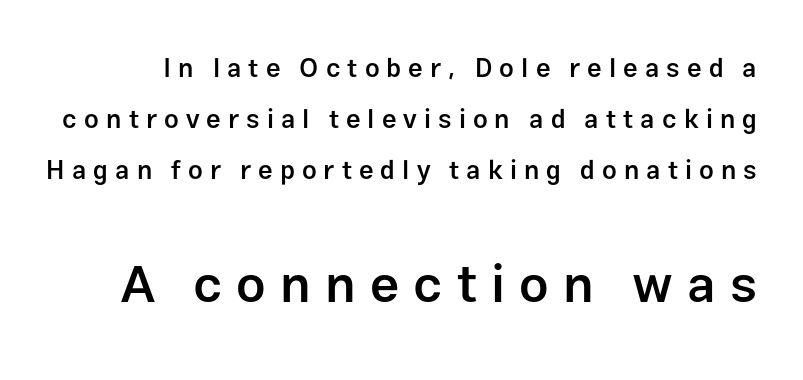
The passage shown is not underscored anywhere. The emphasis by scale lands on block number two, below. Compared with an ordinary text face, these strokes are moderately heavier — a semibold. This rendering widens character spacing well past its baseline value. You could not count columns in this text — the font is proportionally spaced. Upright lettering throughout.
